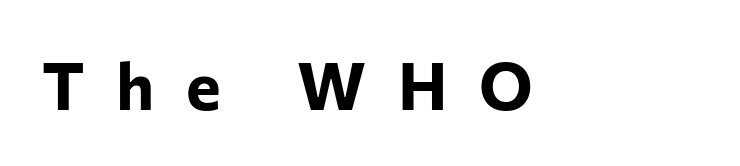
The image shows 66 px bold sans-serif type, upright; set left-aligned, unusually wide letter spacing (+0.48 em), not underlined; low stroke contrast and a medium x-height.
